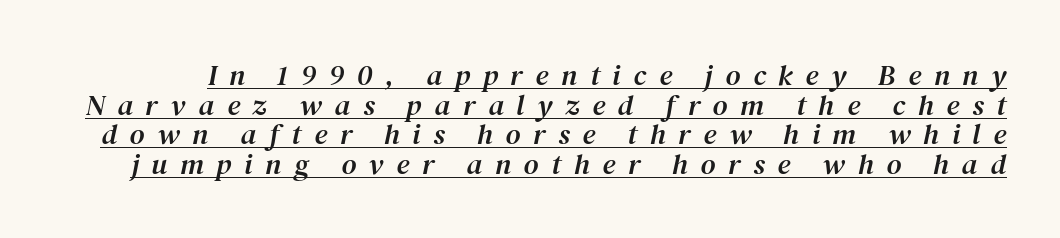
The image shows 29 px serif type, italic (leaning right); set tight line spacing (1.02x), unusually wide letter spacing (+0.44 em), underlined; medium stroke contrast and a medium x-height.
